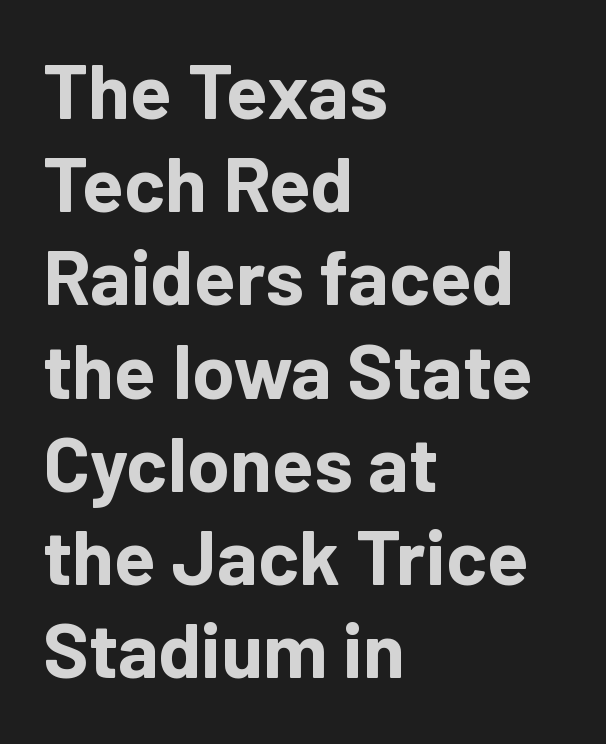
The image shows 77 px bold sans-serif type, upright; set left-aligned, line spacing 1.21x, normal letter spacing, not underlined; low stroke contrast and a medium x-height.
